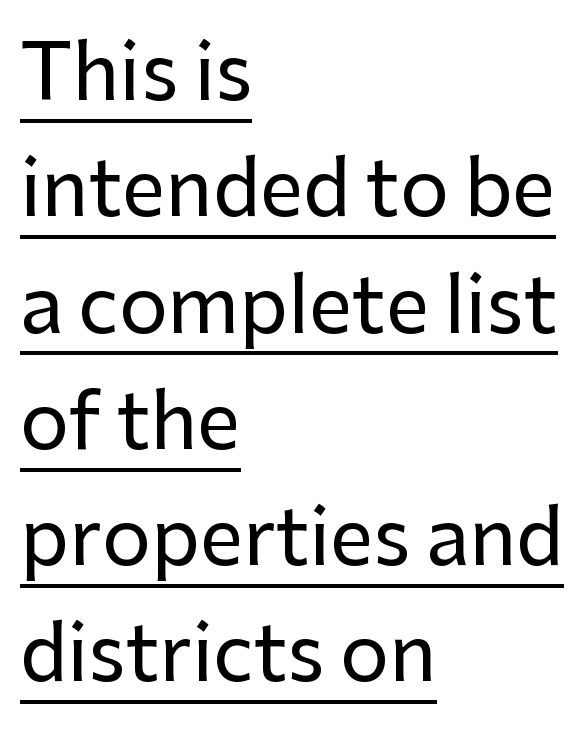
{"serif": "no", "italic": "no", "width": "normal", "stroke_contrast": "low", "x_height": "medium", "monospaced": "no", "underline": "yes", "align": "left", "line_spacing": "normal", "line_spacing_ratio": 1.51, "letter_spacing": "normal", "letter_spacing_em": 0.0, "glyph_px": 77}
